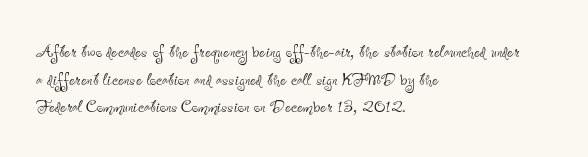
Q: Is the text bold? A: No.
Q: Is the text italic (slanted)? A: Yes.
Q: Is the text underlined? A: No.
Q: How is the paragraph aligned? A: Left-aligned.
Q: Is the spacing between letters normal or unusually wide? A: Normal.
Q: Is the spacing between lines tight, normal or loose? A: Normal.
